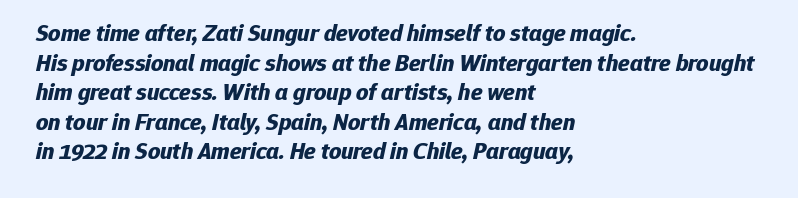
The image shows 24 px bold type, italic (leaning right); set left-aligned, line spacing 1.23x, normal letter spacing, not underlined.
